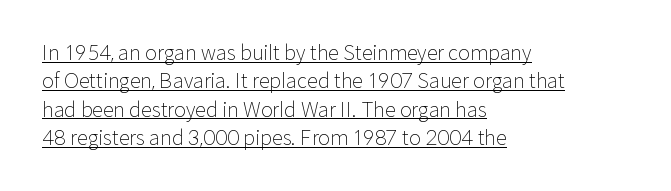
Baseline-to-baseline distance is the conventional proportion of letter height. Glyph-to-glyph distance matches everyday printed text. Typeset ragged right — the left edge is the straight one. These characters rest on top of a visible drawn line.
